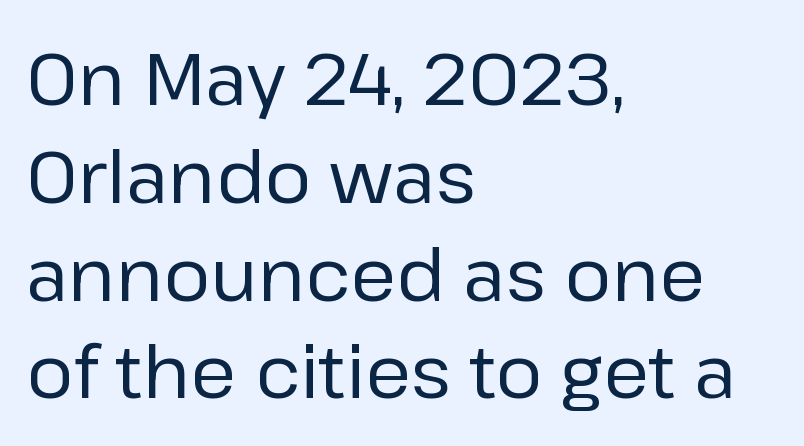
Q: Is the text bold? A: No.
Q: Is the text italic (slanted)? A: No, it is upright.
Q: Is the typeface a serif or a sans-serif typeface? A: Sans-serif.
Q: Is the text underlined? A: No.
Q: How is the paragraph aligned? A: Left-aligned.
Q: Is the spacing between letters normal or unusually wide? A: Normal.
Q: Is the spacing between lines tight, normal or loose? A: Normal.
Q: Width (condensed, normal, or wide)? A: Normal.
Q: Stroke contrast? A: Low.
Q: x-height? A: Medium.
Q: Monospaced? A: No.
